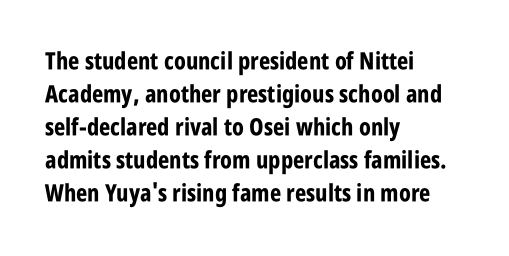
{"italic": "no", "bold": "yes", "underline": "no", "align": "left", "line_spacing": "normal", "line_spacing_ratio": 1.37, "letter_spacing": "normal", "letter_spacing_em": 0.0, "glyph_px": 24}
